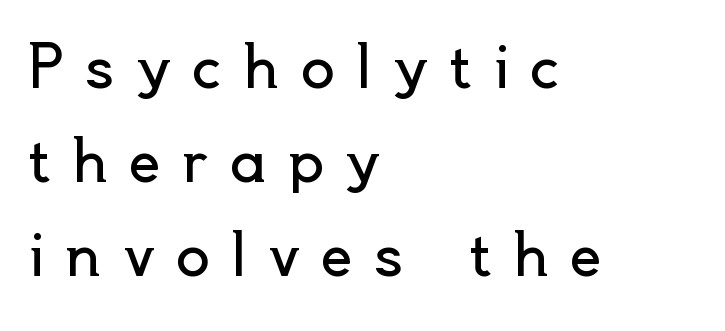
Q: Is the text bold? A: No.
Q: Is the text italic (slanted)? A: No, it is upright.
Q: Is the typeface a serif or a sans-serif typeface? A: Sans-serif.
Q: Is the text underlined? A: No.
Q: How is the paragraph aligned? A: Left-aligned.
Q: Is the spacing between letters normal or unusually wide? A: Unusually wide.
Q: Is the spacing between lines tight, normal or loose? A: Normal.
Q: Width (condensed, normal, or wide)? A: Normal.
Q: x-height? A: Small.
Q: Monospaced? A: No.
